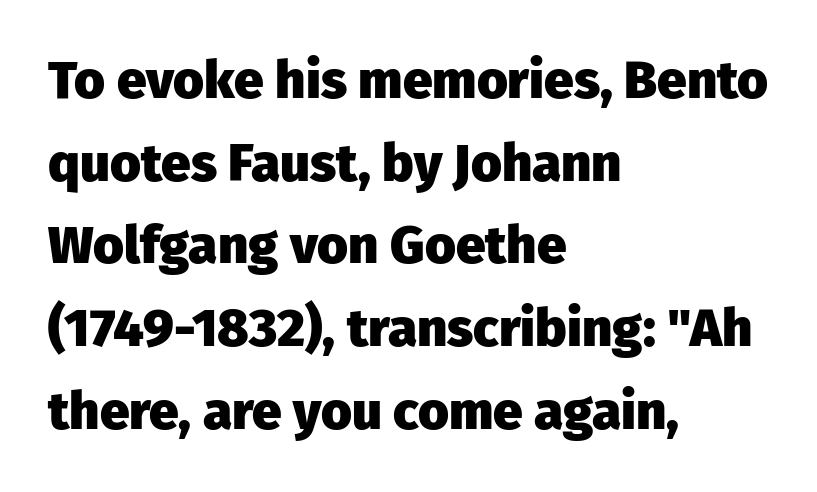
The image shows 53 px heavy sans-serif type, upright; set left-aligned, normal line spacing (1.56x), normal letter spacing, not underlined; low stroke contrast and a medium x-height.
